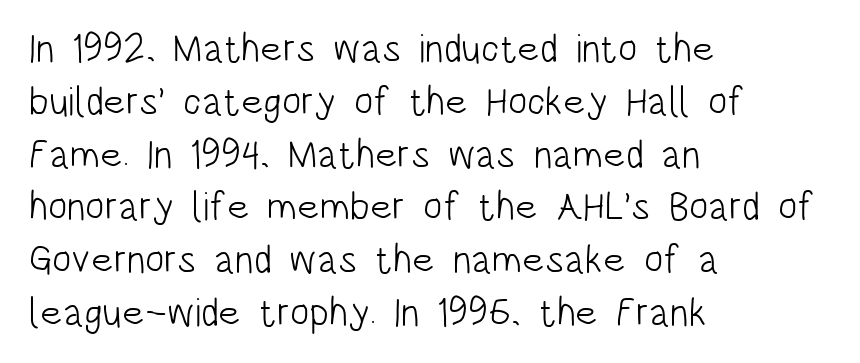
{"serif": "no", "italic": "no", "bold": "no", "weight": "light", "width": "condensed", "stroke_contrast": "low", "x_height": "large", "monospaced": "no", "underline": "no", "align": "left", "line_spacing": "normal", "line_spacing_ratio": 1.32, "letter_spacing": "normal", "letter_spacing_em": 0.0, "glyph_px": 40}
